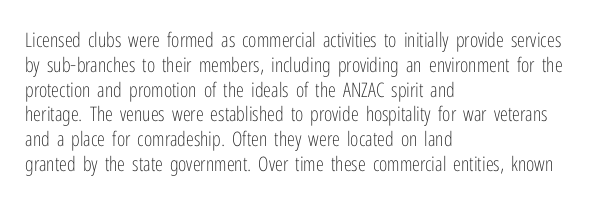
The image shows 20 px text type, upright; set left-aligned, line spacing 1.24x, normal letter spacing, not underlined.
